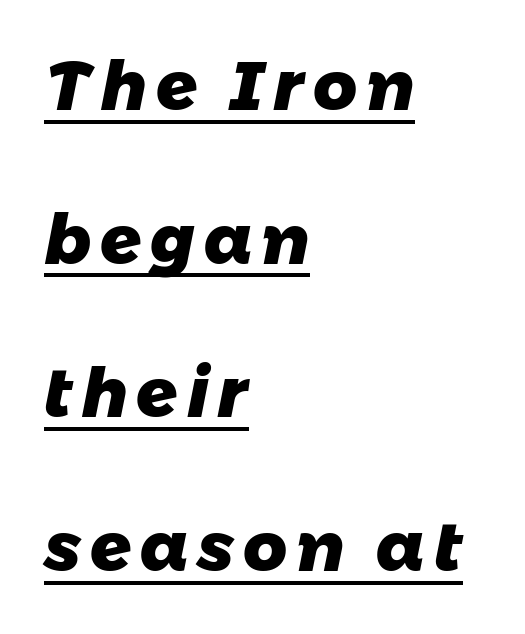
Q: Is the text bold? A: Yes.
Q: Is the typeface a serif or a sans-serif typeface? A: Sans-serif.
Q: Is the text underlined? A: Yes.
Q: How is the paragraph aligned? A: Left-aligned.
Q: Is the spacing between lines tight, normal or loose? A: Loose.
Q: Width (condensed, normal, or wide)? A: Normal.
Q: Stroke contrast? A: Low.
Q: x-height? A: Medium.
Q: Monospaced? A: No.
